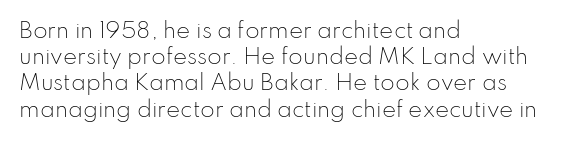
{"italic": "no", "bold": "no", "underline": "no", "align": "left", "line_spacing": "normal", "line_spacing_ratio": 1.25, "letter_spacing": "normal", "letter_spacing_em": 0.0, "glyph_px": 21}
